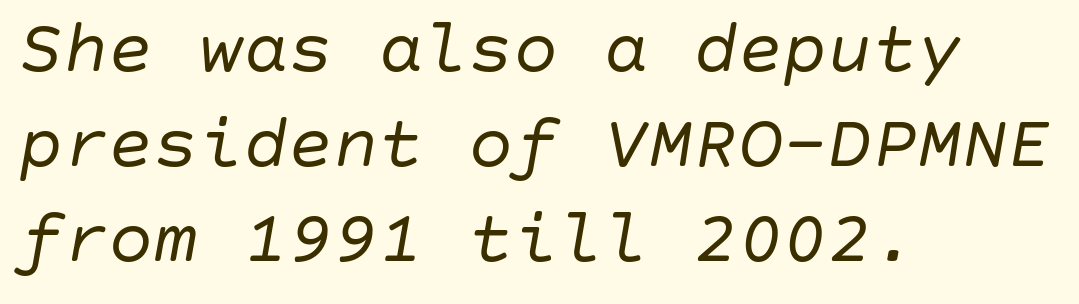
{"italic": "yes", "lean": "right", "slant_degrees": 10, "bold": "no", "weight": "regular", "width": "normal", "stroke_contrast": "low", "x_height": "large", "underline": "no", "align": "left", "line_spacing": "normal", "line_spacing_ratio": 1.27, "letter_spacing": "normal", "letter_spacing_em": 0.0, "glyph_px": 75}
